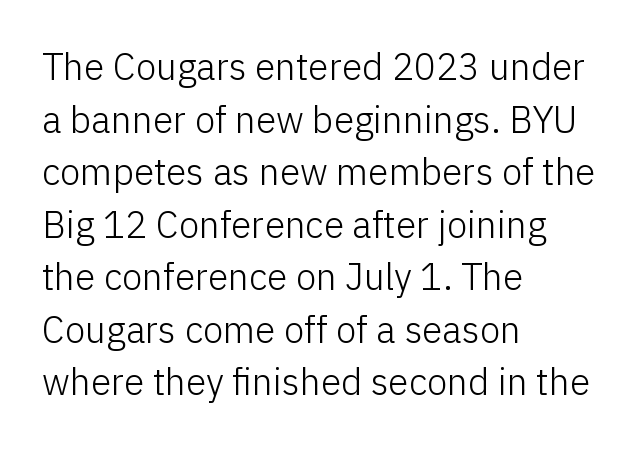
Compared with a typical body face, this is equally light or lighter still. These lines sit exactly where default settings would place them. The space beneath each line is pristine and unruled. If you drew a line through each stem, it would be perfectly vertical. All the whitespace from short lines collects on the right. The letters advance in unequal steps, a hallmark of proportional type.
